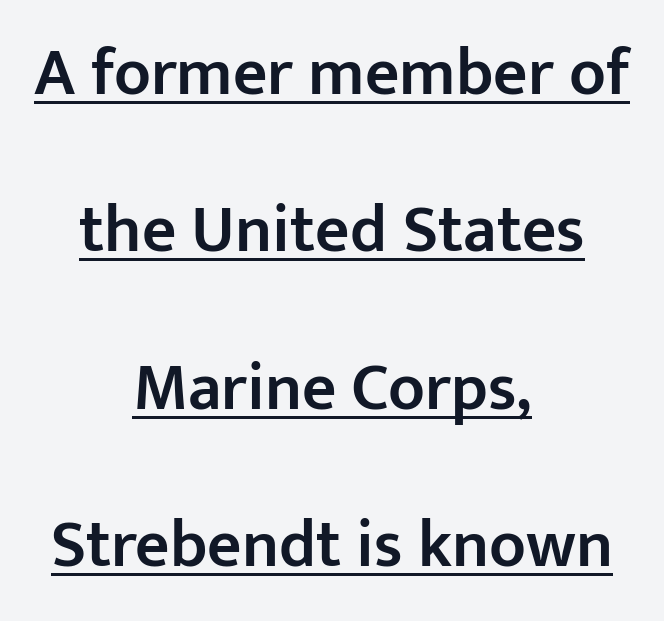
{"serif": "no", "italic": "no", "bold": "semi", "weight": "semibold", "width": "normal", "stroke_contrast": "low", "x_height": "medium", "monospaced": "no", "underline": "yes", "align": "center", "line_spacing": "loose", "line_spacing_ratio": 2.35, "letter_spacing": "normal", "letter_spacing_em": 0.0, "glyph_px": 67}
